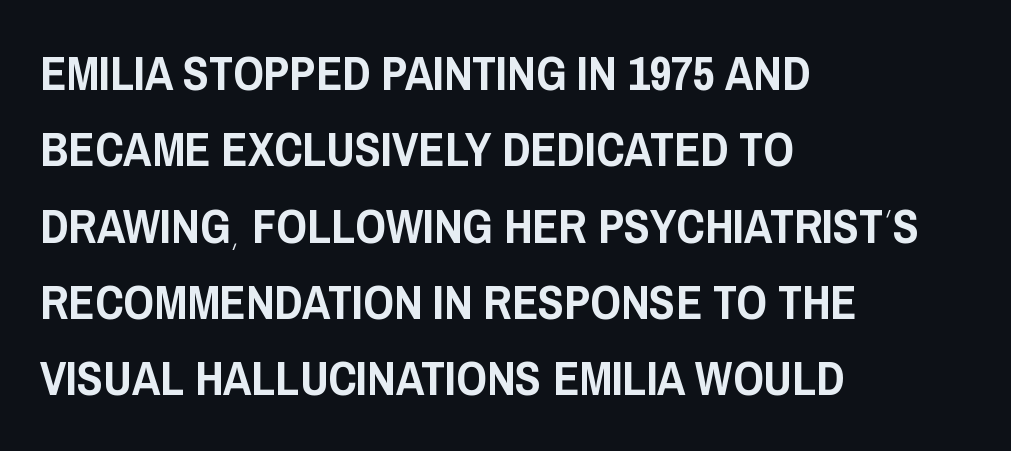
The image shows 48 px condensed sans-serif type, upright; set left-aligned, normal line spacing (1.59x), normal letter spacing, not underlined; low stroke contrast and a large x-height.
